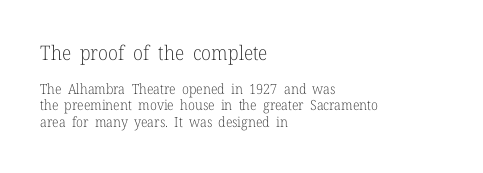
Line starts are locked; line ends wander. The initial chunk of copy outweighs the following chunk in type size. Unmarked baselines from the first word to the last. Tracking here is standard; glyphs follow each other at the usual distance.
